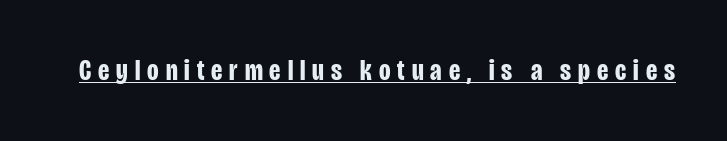
This rendering features underlined lettering. Caption: bold face, heavy strokes. Varying glyph widths throughout — classic text-font behaviour. The type family on display is of the sans-serif kind. The line texture is sparse and dotted thanks to wide tracking. The axis of the letterforms is exactly vertical.
